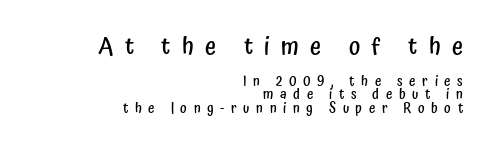
Q: Is the text bold? A: Semi-bold.
Q: Is the text italic (slanted)? A: No, it is upright.
Q: Is the text underlined? A: No.
Q: How is the paragraph aligned? A: Right-aligned.
Q: Is the spacing between letters normal or unusually wide? A: Unusually wide.
Q: Is the spacing between lines tight, normal or loose? A: Tight.
Q: Which block of text is set in a larger size, the first (top) or the second (bottom)? A: The first (top) one.
